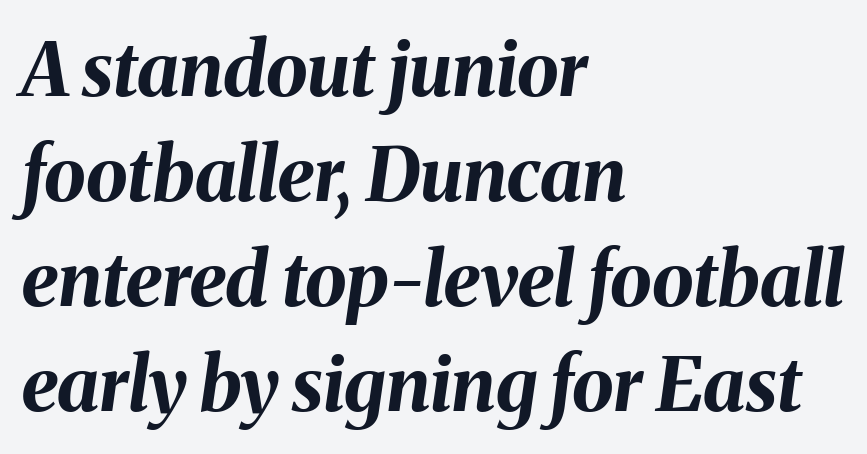
{"italic": "yes", "lean": "right", "slant_degrees": 8, "bold": "yes", "weight": "bold", "width": "normal", "stroke_contrast": "medium", "x_height": "medium", "monospaced": "no", "underline": "no", "align": "left", "line_spacing": "normal", "line_spacing_ratio": 1.4, "letter_spacing": "normal", "letter_spacing_em": 0.0, "glyph_px": 75}
